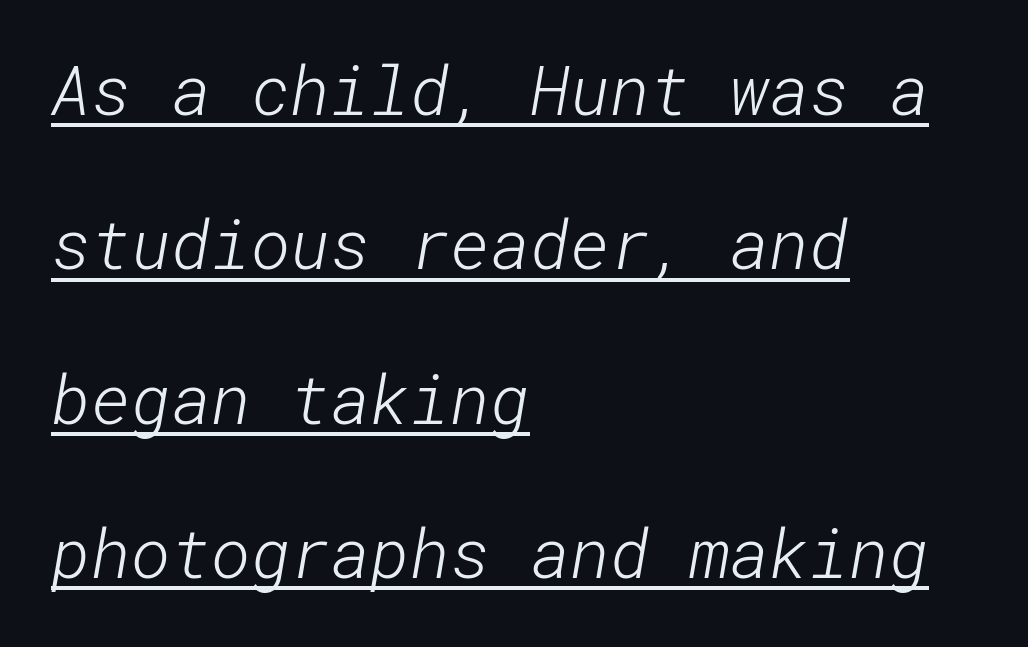
The face looks like a standard text weight, possibly lighter. Underlining? Definitely there. Type style note: lacks serifs. This sample trades compactness for vertical openness between lines. Alignment: flush left.
